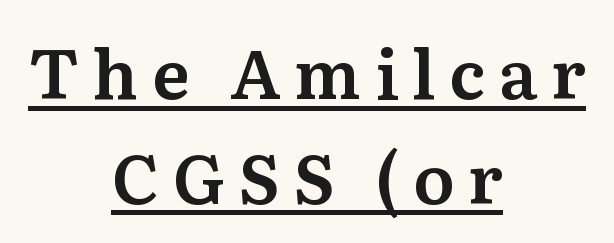
Here the designer chose a conventional face with non-uniform glyph widths. Decoration check: the copy is underlined. Old-style or modern, the face here clearly has serifs. Spacing between characters has been opened up far beyond the box default.
